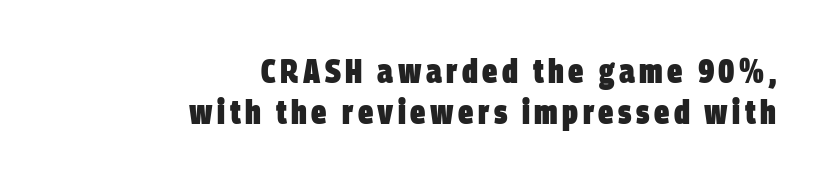
The image shows 34 px heavy, condensed sans-serif type; set right-aligned, line spacing 1.2x, not underlined; low stroke contrast and a large x-height.
